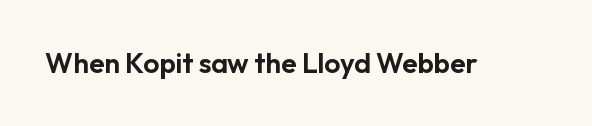
Q: Is the text italic (slanted)? A: No, it is upright.
Q: Is the typeface a serif or a sans-serif typeface? A: Sans-serif.
Q: Is the text underlined? A: No.
Q: Is the spacing between letters normal or unusually wide? A: Normal.
Q: Width (condensed, normal, or wide)? A: Normal.
Q: Stroke contrast? A: Low.
Q: x-height? A: Medium.
Q: Monospaced? A: No.
